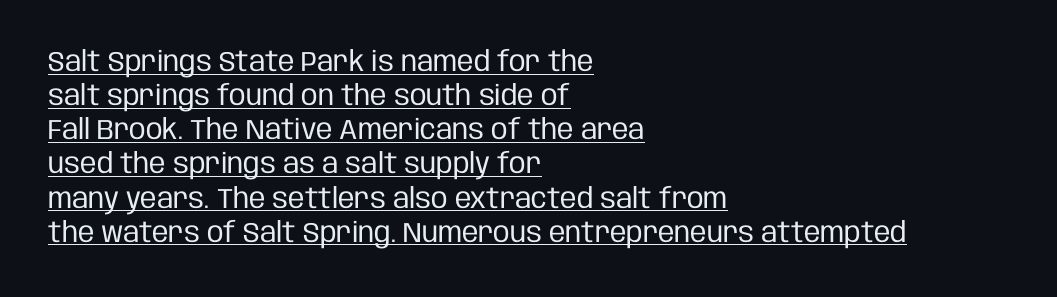
The image shows 28 px regular-weight, condensed sans-serif type, upright; set left-aligned, line spacing 1.22x, normal letter spacing, underlined; low stroke contrast and a large x-height.
